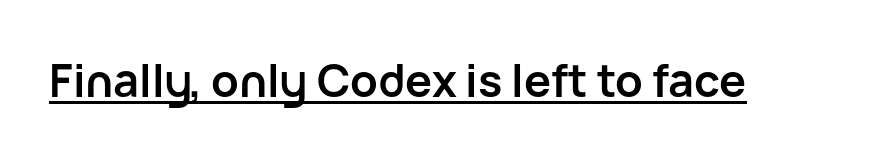
The image shows 45 px semibold sans-serif type, upright; set normal letter spacing, underlined; low stroke contrast and a medium x-height.
